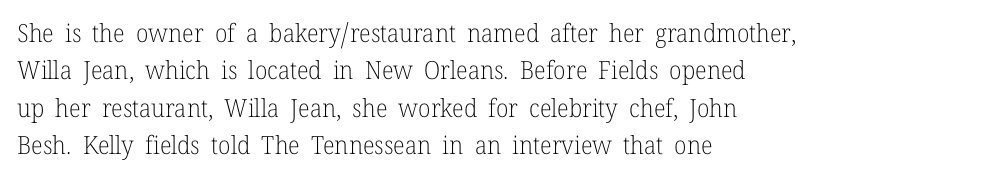
The image shows 25 px text type, upright; set left-aligned, normal line spacing (1.5x), normal letter spacing, not underlined.
